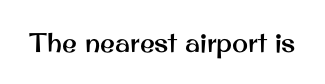
The image shows 27 px text type, upright; set normal letter spacing, not underlined.
